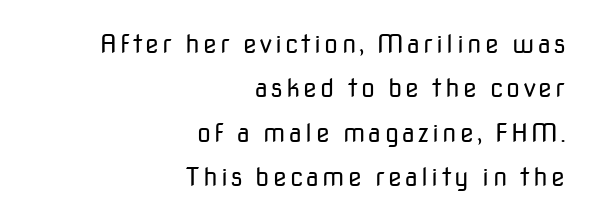
The image shows 25 px text type, upright; set right-aligned, line spacing 1.78x, not underlined.
